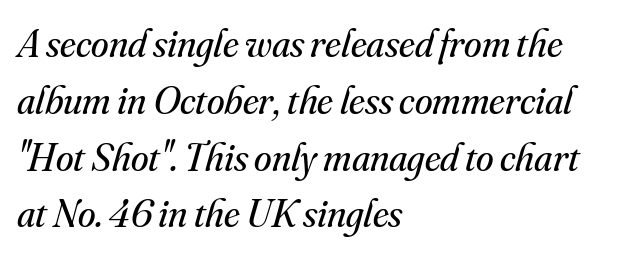
Q: Is the text bold? A: No.
Q: Is the text italic (slanted)? A: Yes, it leans right by about 16 degrees.
Q: Is the typeface a serif or a sans-serif typeface? A: Serif.
Q: Is the text underlined? A: No.
Q: How is the paragraph aligned? A: Left-aligned.
Q: Is the spacing between letters normal or unusually wide? A: Normal.
Q: Is the spacing between lines tight, normal or loose? A: Normal.
Q: Width (condensed, normal, or wide)? A: Normal.
Q: Stroke contrast? A: Medium.
Q: x-height? A: Small.
Q: Monospaced? A: No.
